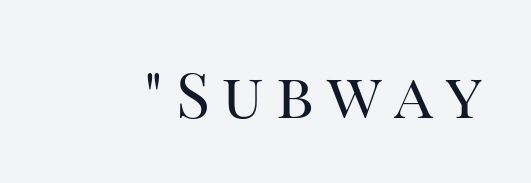
{"serif": "yes", "italic": "no", "bold": "no", "weight": "regular", "width": "normal", "stroke_contrast": "high", "x_height": "large", "monospaced": "no", "underline": "no", "letter_spacing": "wide", "letter_spacing_em": 0.2, "glyph_px": 63}
